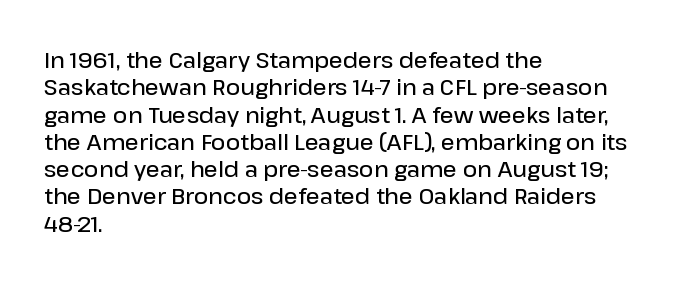
Typographic density is moderately raised because the face is semibold. Vertical strokes here are truly vertical. Between one letter and the next there's only the usual sliver of space. The setting favours the left margin, as ordinary paragraphs usually do.
